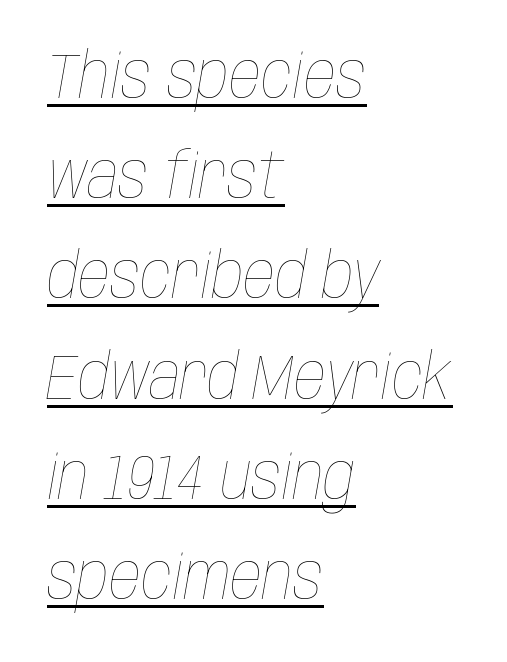
Q: Is the text bold? A: No.
Q: Is the text italic (slanted)? A: Yes, it leans right by about 10 degrees.
Q: Is the text underlined? A: Yes.
Q: How is the paragraph aligned? A: Left-aligned.
Q: Is the spacing between letters normal or unusually wide? A: Normal.
Q: Is the spacing between lines tight, normal or loose? A: Normal.
Q: Width (condensed, normal, or wide)? A: Condensed.
Q: Stroke contrast? A: Low.
Q: x-height? A: Large.
Q: Monospaced? A: No.
